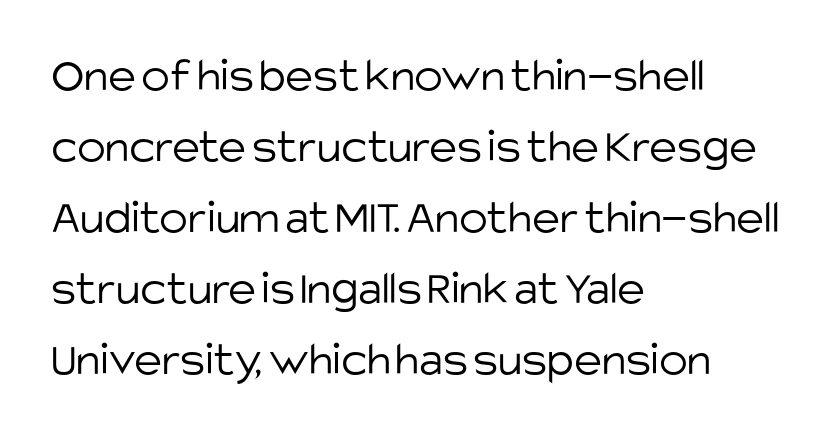
Interline gaps are of average width in this sample. Rule under the text: the space is simply empty. The letterforms sit at book weight or below. Observe the ordinary spacing: letters are neighbours, not strangers. Visually the block forms a straight wall on the left and a jagged coastline on the right.
